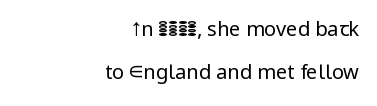
{"italic": "no", "bold": "no", "underline": "no", "align": "right", "line_spacing": "loose", "line_spacing_ratio": 2.14, "letter_spacing": "normal", "letter_spacing_em": 0.0, "glyph_px": 20}
